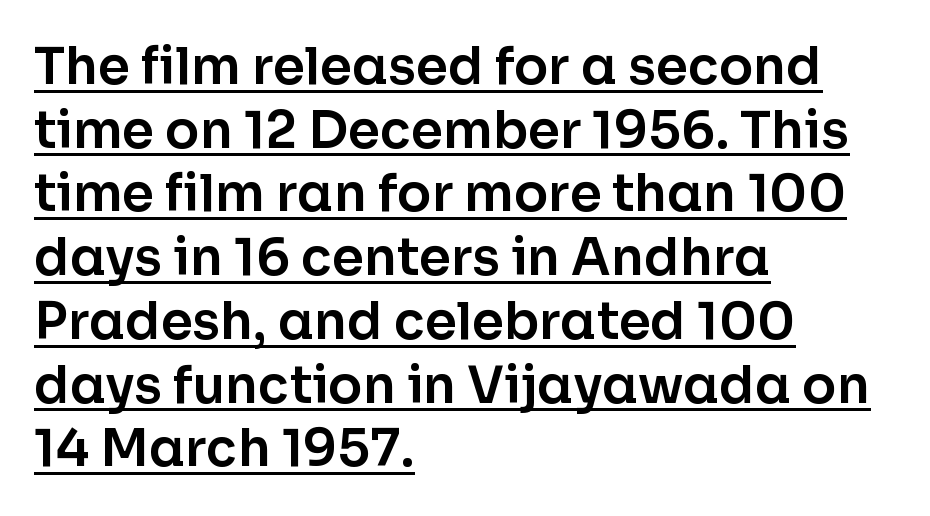
{"serif": "no", "italic": "no", "width": "normal", "stroke_contrast": "low", "x_height": "medium", "monospaced": "no", "underline": "yes", "align": "left", "line_spacing": "normal", "line_spacing_ratio": 1.25, "letter_spacing": "normal", "letter_spacing_em": 0.0, "glyph_px": 51}
